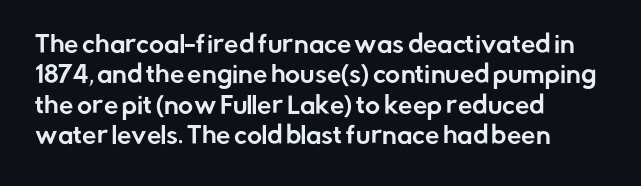
{"italic": "no", "underline": "no", "align": "left", "line_spacing": "normal", "line_spacing_ratio": 1.32, "letter_spacing": "normal", "letter_spacing_em": 0.0, "glyph_px": 23}
